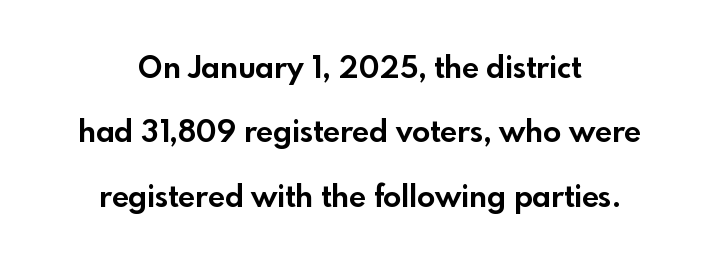
Q: Is the text bold? A: Yes.
Q: Is the text italic (slanted)? A: No, it is upright.
Q: Is the typeface a serif or a sans-serif typeface? A: Sans-serif.
Q: Is the text underlined? A: No.
Q: How is the paragraph aligned? A: Centered.
Q: Is the spacing between letters normal or unusually wide? A: Normal.
Q: Is the spacing between lines tight, normal or loose? A: Loose.
Q: Width (condensed, normal, or wide)? A: Normal.
Q: x-height? A: Small.
Q: Monospaced? A: No.
